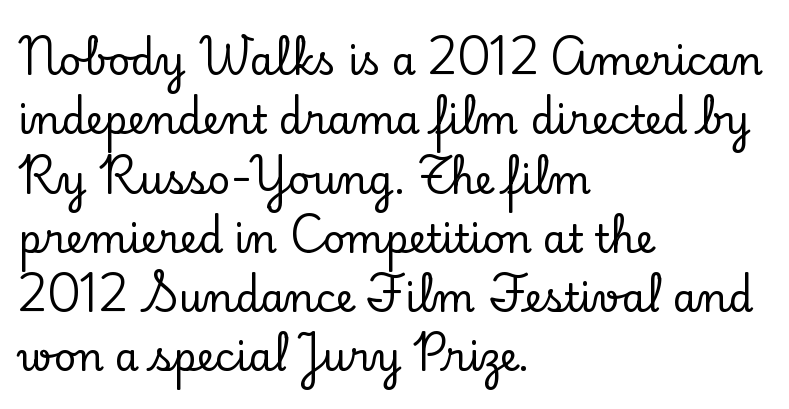
The letters carry serifs — small finishing strokes at the ends of their stems. Vertically, the passage feels balanced, rows spaced as you'd expect. The string is rendered with underlining switched off. The rendering uses natural spacing where letterforms have individual widths. Spacing between characters is what you'd get straight out of the box.
